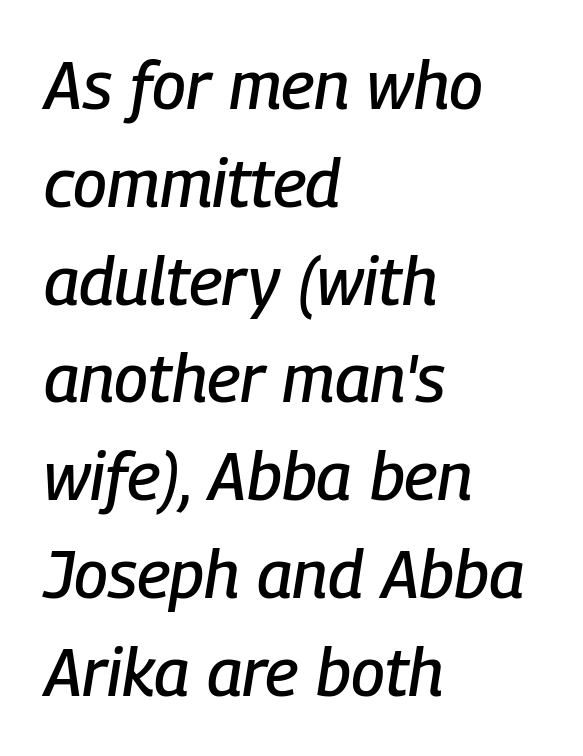
Q: Is the text italic (slanted)? A: Yes, it leans right by about 9 degrees.
Q: Is the text underlined? A: No.
Q: How is the paragraph aligned? A: Left-aligned.
Q: Is the spacing between letters normal or unusually wide? A: Normal.
Q: Is the spacing between lines tight, normal or loose? A: Normal.
Q: Width (condensed, normal, or wide)? A: Condensed.
Q: Stroke contrast? A: Low.
Q: x-height? A: Medium.
Q: Monospaced? A: No.
